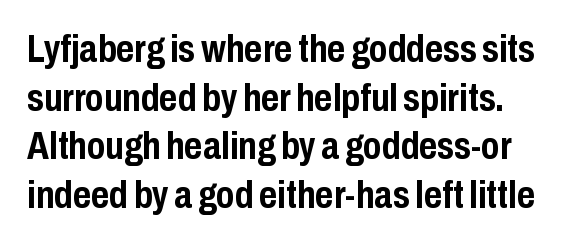
What kind of face is this? One without serifs — a sans. Looks like regular typesetting: each glyph gets only the width it needs. No italicization has been applied; the sample stays upright. Every letter is thick-stroked: bold, no question. Caption: standard tracking, unaltered.
